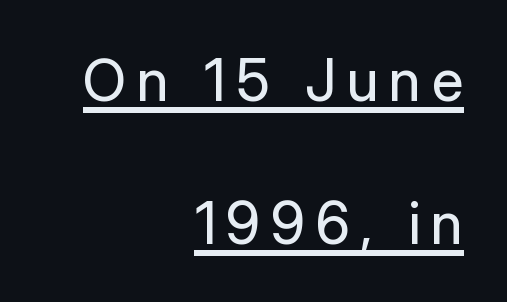
The type sits square on the baseline with zero lean. Serif or sans? Sans — the stroke terminals are bare. This is underlined copy, the kind a proofreader might mark for attention. Line ends are locked; line starts wander. Horizontal bands of white between lines are thick stripes.
